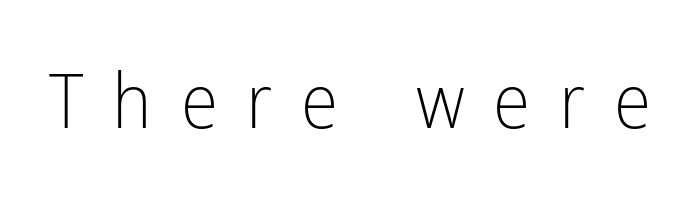
The image shows 76 px light, condensed sans-serif type, upright; set unusually wide letter spacing (+0.38 em), not underlined; low stroke contrast and a medium x-height.
